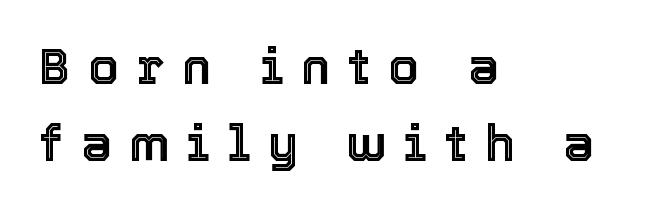
Left-aligned paragraph, ragged on the right. When letters stand straight like this, we call the style roman or upright. Students, observe: this is what conventionally led text looks like. Check the space under the baseline: it is left empty.
